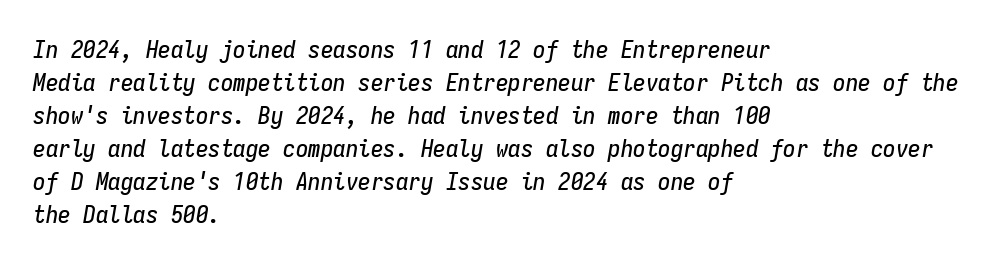
Would a proofreader flag this as italicized? Yes. You could call the tracking neutral — neither tight nor loose. Every row of glyphs begins at an identical x-position on the left. Type without underlining. This sample keeps an unexceptional amount of space between lines.
